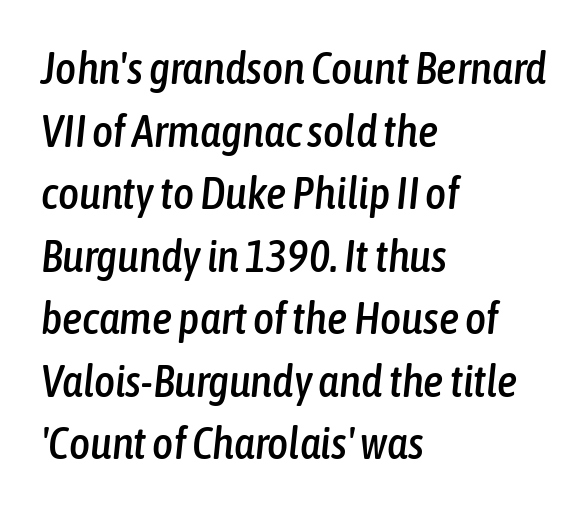
If you drew a ruler down the left edge, every line would touch it. How are the letters spaced? Ordinarily, with no added tracking. The face used here is proportionally spaced, like ordinary book or web type. The text carries the slant typical of an italic or oblique font. Type without underlining.
